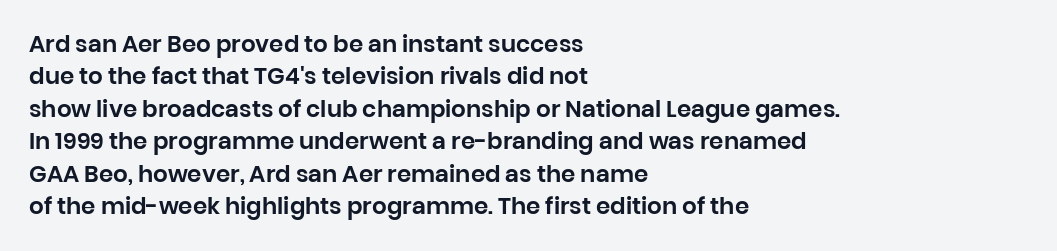
The image shows 23 px text type, upright; set left-aligned, normal line spacing (1.41x), normal letter spacing, not underlined.
